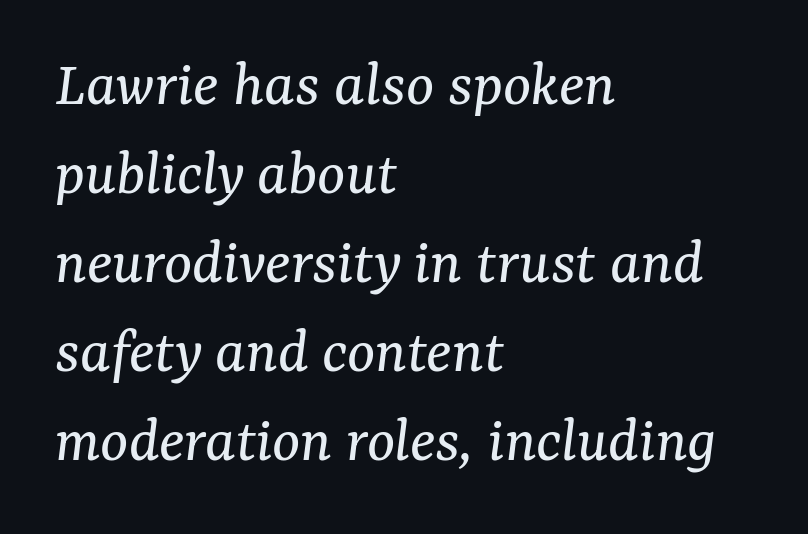
Q: Is the text bold? A: No.
Q: Is the text italic (slanted)? A: Yes, it leans right by about 7 degrees.
Q: Is the typeface a serif or a sans-serif typeface? A: Serif.
Q: Is the text underlined? A: No.
Q: How is the paragraph aligned? A: Left-aligned.
Q: Is the spacing between letters normal or unusually wide? A: Normal.
Q: Is the spacing between lines tight, normal or loose? A: Normal.
Q: Width (condensed, normal, or wide)? A: Normal.
Q: Stroke contrast? A: Medium.
Q: x-height? A: Medium.
Q: Monospaced? A: No.
